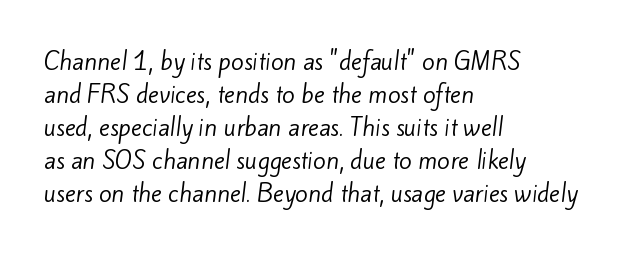
{"bold": "no", "underline": "no", "align": "left", "line_spacing": "normal", "line_spacing_ratio": 1.44, "letter_spacing": "normal", "letter_spacing_em": 0.0, "glyph_px": 23}
